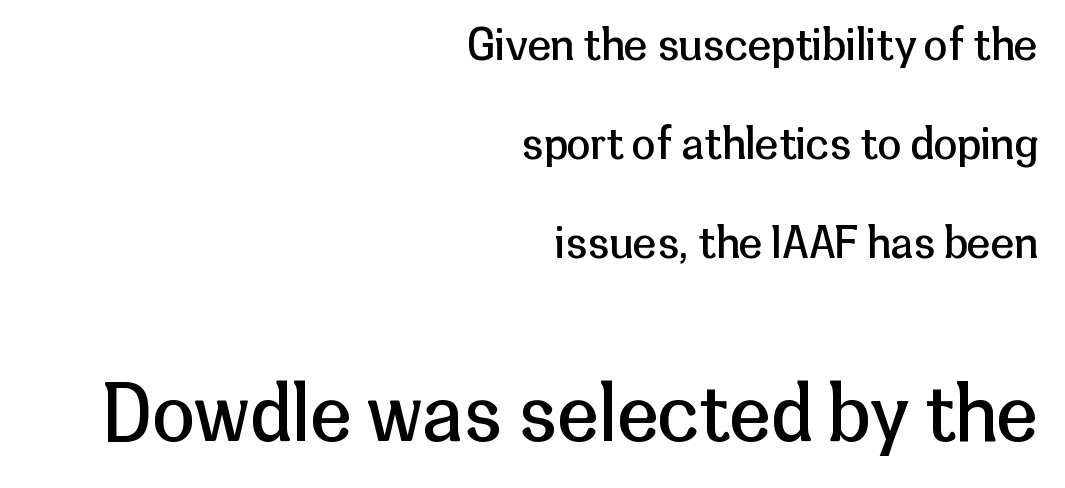
{"serif": "no", "italic": "no", "bold": "no", "weight": "regular", "width": "normal", "stroke_contrast": "low", "x_height": "medium", "monospaced": "no", "underline": "no", "align": "right", "line_spacing": "loose", "line_spacing_ratio": 2.3, "letter_spacing": "normal", "letter_spacing_em": 0.0, "larger_block": "second", "size_ratio": 1.77, "glyph_px": 76}
